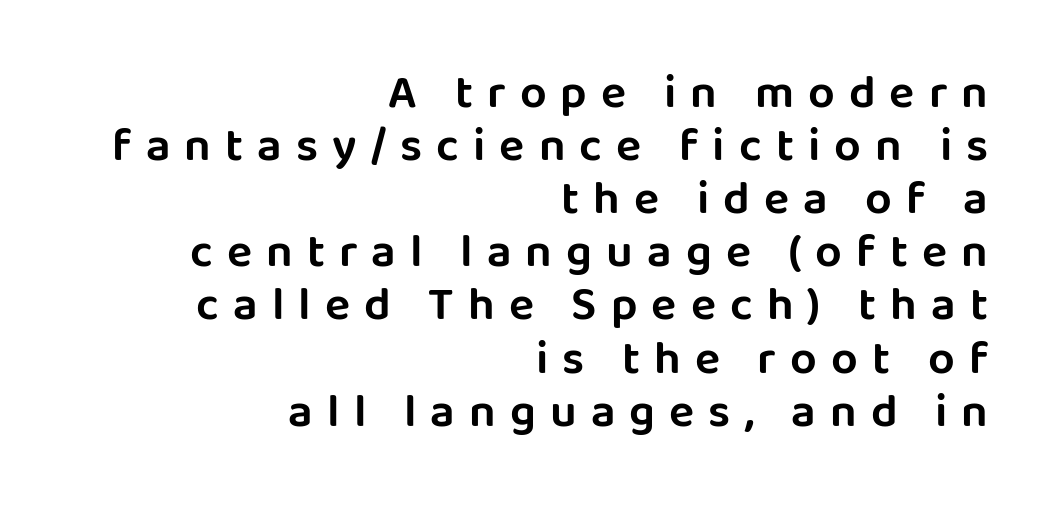
Underline: absent. In CSS terms this would be text-align: right. You could not count columns in this text — the font is proportionally spaced. Every character sits straight up, as roman type does. Classification — sans serif. Very little white space separates one row of letters from the next.
